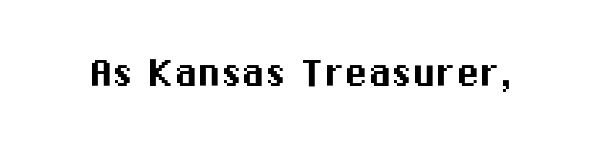
The image shows 47 px sans-serif type, upright; set normal letter spacing, not underlined; medium stroke contrast and a medium x-height.
